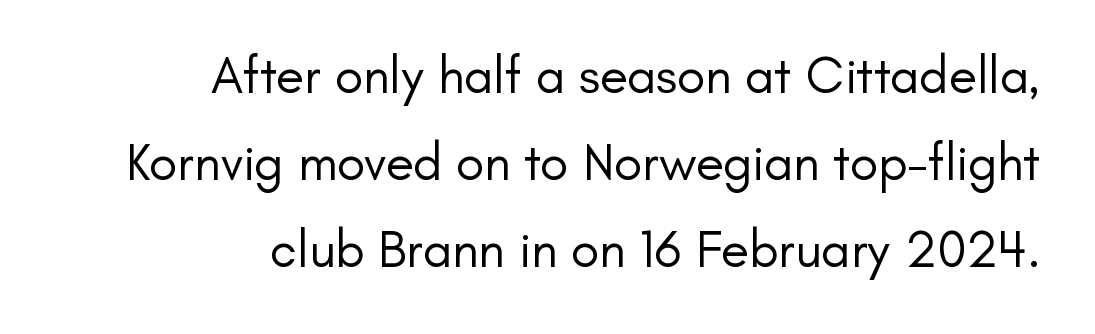
Unbolded letterforms with no extra heft. Designer's note — italics off, roman on. No feet cap the strokes, marking this as sans-serif type. Baseline-to-baseline distance is the conventional proportion of letter height. Where is the straight margin? On the right.
